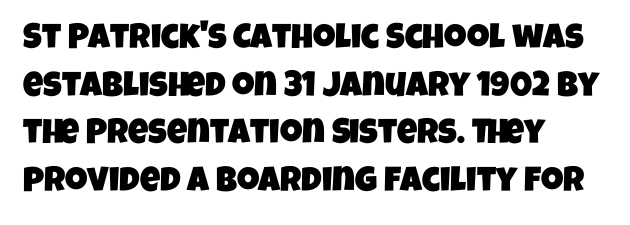
The designer left line spacing at the default. Here the designer chose a conventional face with non-uniform glyph widths. The passage shown has conventional tracking throughout. The font family rendered here belongs to the sans-serif group. Descenders hang freely into open space. All the whitespace from short lines collects on the right.
